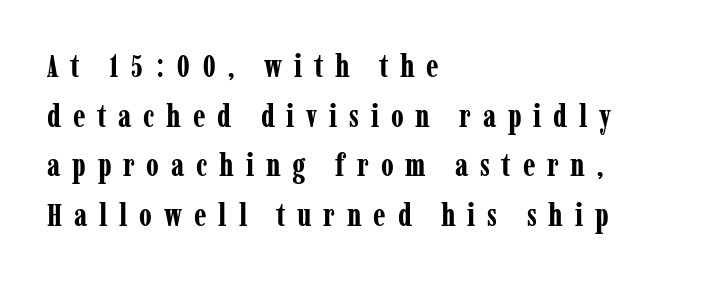
Q: Is the text bold? A: Yes.
Q: Is the text italic (slanted)? A: No, it is upright.
Q: Is the typeface a serif or a sans-serif typeface? A: Serif.
Q: Is the text underlined? A: No.
Q: How is the paragraph aligned? A: Left-aligned.
Q: Is the spacing between letters normal or unusually wide? A: Unusually wide.
Q: Is the spacing between lines tight, normal or loose? A: Normal.
Q: Width (condensed, normal, or wide)? A: Condensed.
Q: Stroke contrast? A: Low.
Q: x-height? A: Medium.
Q: Monospaced? A: No.
